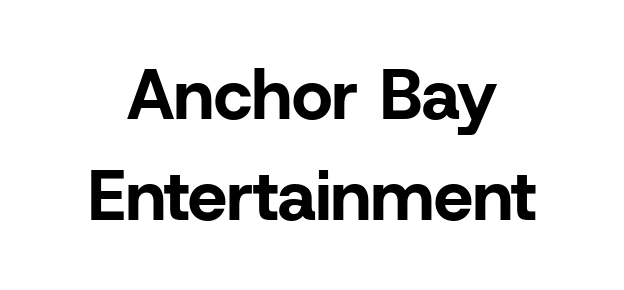
Both edges are ragged and mirror each other, which tells us the setting is centered. Here the designer chose a conventional face with non-uniform glyph widths. On the weight axis this lands at bold, roughly 700. Students, note that the glyphs here touch the page at normal intervals.
